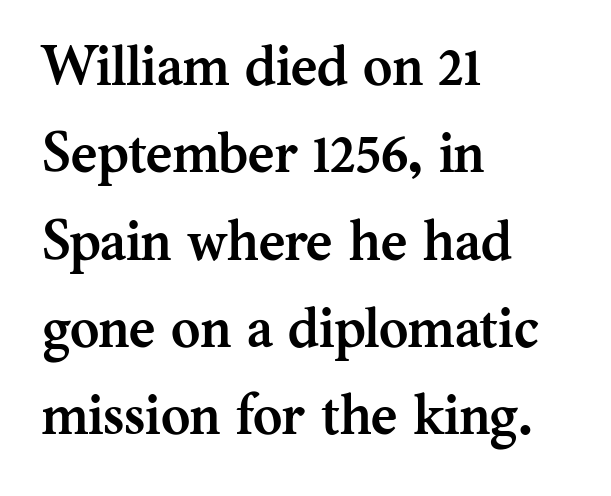
The image shows 56 px semibold serif type, upright; set left-aligned, normal line spacing (1.56x), normal letter spacing, not underlined; medium stroke contrast and a medium x-height.
